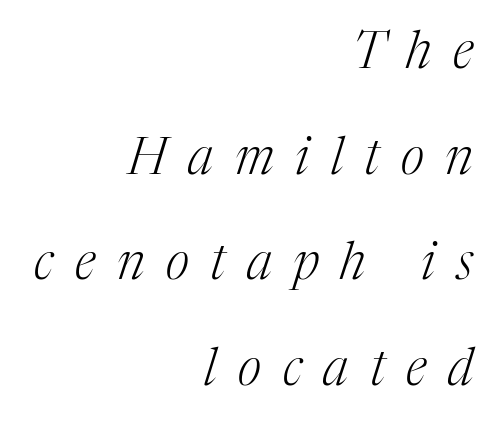
Q: Is the text bold? A: No.
Q: Is the text italic (slanted)? A: Yes, it leans right by about 17 degrees.
Q: Is the typeface a serif or a sans-serif typeface? A: Serif.
Q: Is the text underlined? A: No.
Q: How is the paragraph aligned? A: Right-aligned.
Q: Is the spacing between letters normal or unusually wide? A: Unusually wide.
Q: Is the spacing between lines tight, normal or loose? A: Loose.
Q: Width (condensed, normal, or wide)? A: Normal.
Q: Stroke contrast? A: Medium.
Q: x-height? A: Medium.
Q: Monospaced? A: No.
